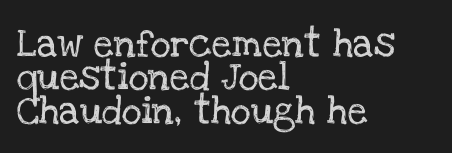
Q: Is the text italic (slanted)? A: No, it is upright.
Q: Is the typeface a serif or a sans-serif typeface? A: Serif.
Q: Is the text underlined? A: No.
Q: How is the paragraph aligned? A: Left-aligned.
Q: Is the spacing between letters normal or unusually wide? A: Normal.
Q: Width (condensed, normal, or wide)? A: Normal.
Q: Stroke contrast? A: Low.
Q: x-height? A: Large.
Q: Monospaced? A: No.
